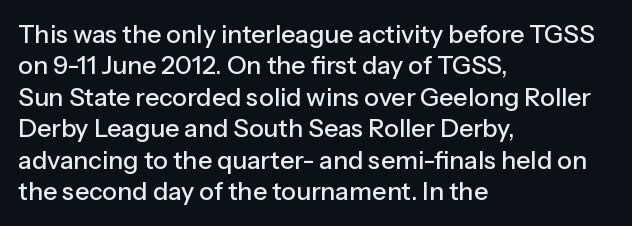
Q: Is the text italic (slanted)? A: No, it is upright.
Q: Is the text underlined? A: No.
Q: How is the paragraph aligned? A: Left-aligned.
Q: Is the spacing between letters normal or unusually wide? A: Normal.
Q: Is the spacing between lines tight, normal or loose? A: Normal.
